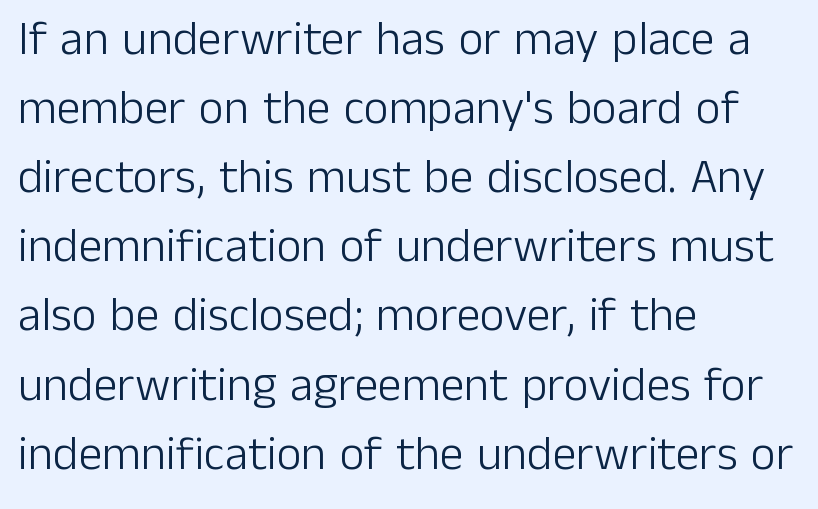
{"serif": "no", "italic": "no", "bold": "no", "weight": "light", "width": "normal", "stroke_contrast": "low", "x_height": "medium", "monospaced": "no", "underline": "no", "align": "left", "line_spacing": "normal", "line_spacing_ratio": 1.44, "letter_spacing": "normal", "letter_spacing_em": 0.0, "glyph_px": 48}
